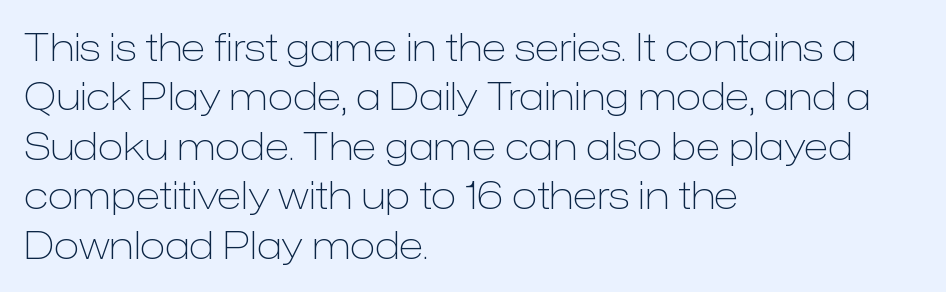
The vertical gap from one line to the next is medium. This reads as an unemphasized weight, regular at the heaviest. Is this a fixed-width face? No — the glyphs have proportional, varying widths. These lines keep a tight, regular rhythm from letter to letter. Does the type have serifs? No, each stem ends abruptly.
